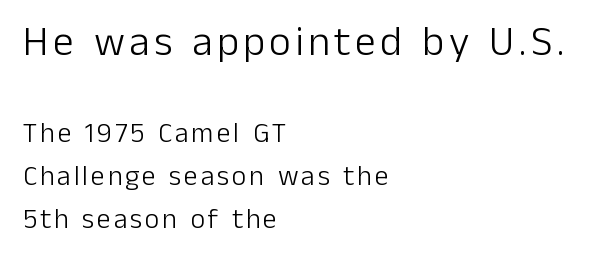
Character widths vary here, with narrow letters taking less room than wide ones. Where is the straight margin? On the left. These lines were composed using upright roman letters. The cut favours lightness, reaching ordinary text weight at its darkest. The face used here is a sans, in the tradition of grotesques and geometrics.
